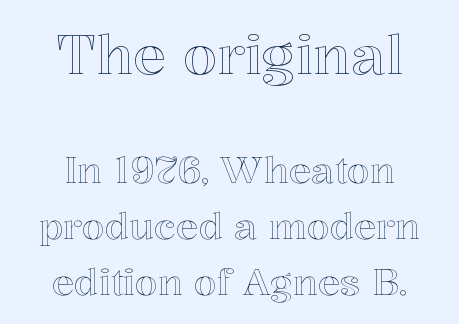
{"italic": "no", "width": "normal", "x_height": "medium", "monospaced": "no", "underline": "no", "align": "center", "line_spacing": "normal", "line_spacing_ratio": 1.52, "letter_spacing": "normal", "letter_spacing_em": 0.0, "larger_block": "first", "size_ratio": 1.49, "glyph_px": 55}
